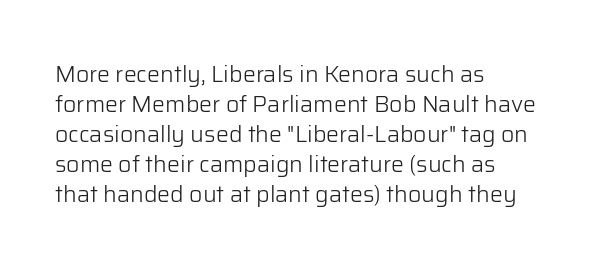
The image shows 23 px text type, upright; set left-aligned, normal line spacing (1.3x), normal letter spacing, not underlined.
